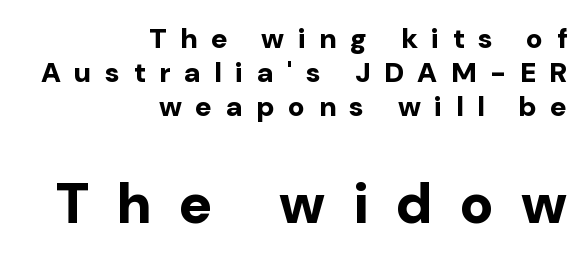
The image shows 56 px bold sans-serif type, upright; set right-aligned, line spacing 1.22x, unusually wide letter spacing (+0.49 em), not underlined; the second (bottom) block is 2.0x larger; low stroke contrast and a medium x-height.
